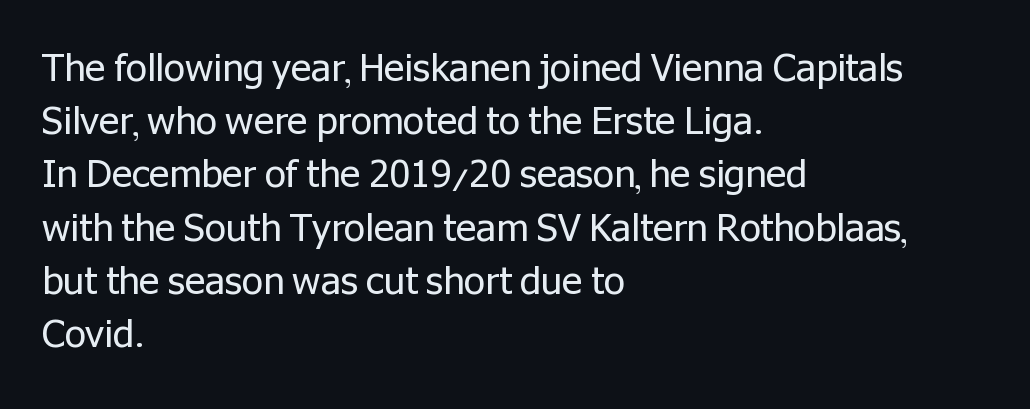
The image shows 38 px regular-weight sans-serif type, upright; set left-aligned, normal line spacing (1.4x), normal letter spacing, not underlined; low stroke contrast and a medium x-height.
